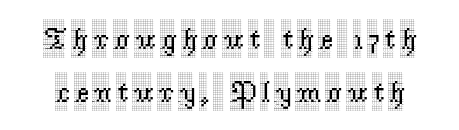
Are there feet on the stems? There are — it's a serif. Character widths vary here, with narrow letters taking less room than wide ones. The strip under each line holds only bare page. No italicization has been applied; the sample stays upright.
